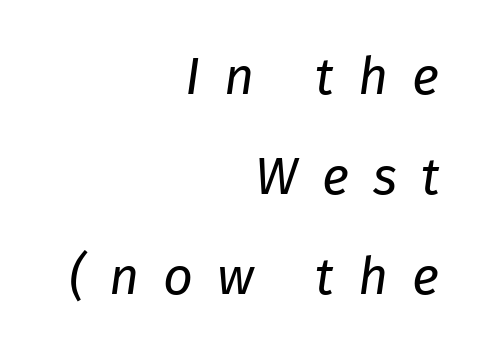
{"italic": "yes", "lean": "right", "slant_degrees": 8, "bold": "no", "weight": "regular", "width": "normal", "stroke_contrast": "low", "x_height": "medium", "monospaced": "no", "underline": "no", "align": "right", "line_spacing": "loose", "line_spacing_ratio": 1.92, "letter_spacing": "wide", "letter_spacing_em": 0.46, "glyph_px": 52}
